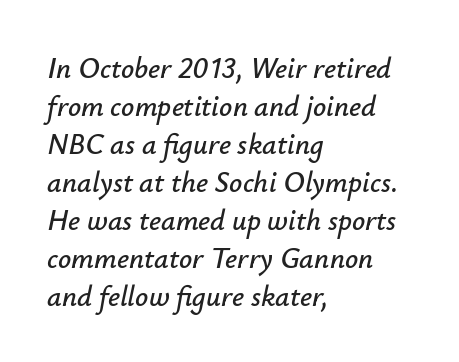
The specimen reads as italic at a glance. The block of text has a typical density, with ordinary space between rows. Character widths vary here, with narrow letters taking less room than wide ones. Descender tails drop into unmarked territory. Tracking here is standard; glyphs follow each other at the usual distance.
